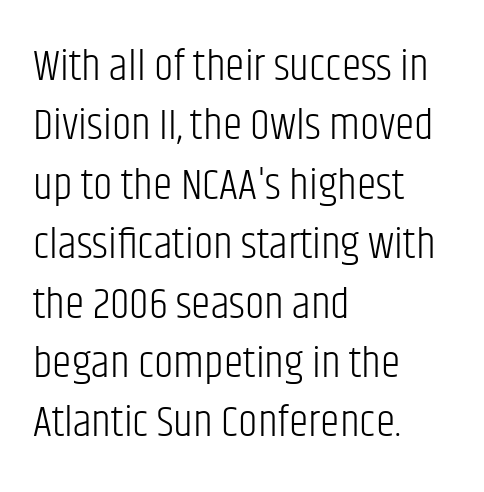
The image shows 44 px light, condensed sans-serif type, upright; set left-aligned, normal line spacing (1.35x), normal letter spacing, not underlined; low stroke contrast and a large x-height.
